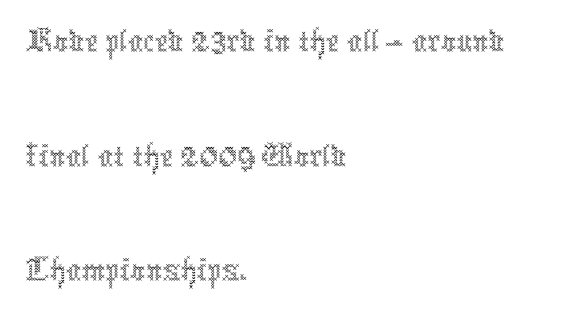
{"italic": "no", "bold": "no", "weight": "thin", "width": "condensed", "x_height": "medium", "monospaced": "no", "underline": "no", "align": "left", "line_spacing": "normal", "line_spacing_ratio": 1.53, "letter_spacing": "normal", "letter_spacing_em": 0.0, "glyph_px": 75}
